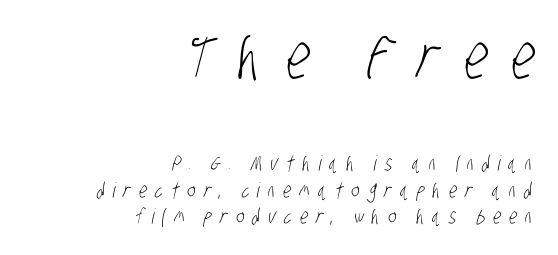
{"serif": "no", "bold": "no", "weight": "light", "width": "condensed", "stroke_contrast": "low", "x_height": "large", "monospaced": "no", "underline": "no", "align": "right", "line_spacing_ratio": 1.24, "letter_spacing": "wide", "letter_spacing_em": 0.39, "larger_block": "first", "size_ratio": 2.95, "glyph_px": 62}
